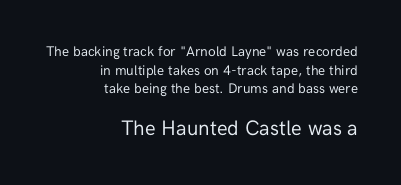
Each stroke keeps to a modest, everyday thickness or less. Teacher's note: observe the even right margin — that is flush-right alignment. Decoration check: the copy has no underline. Between these two stacked blocks, the lower one wins on size. Observe the ordinary spacing: letters are neighbours, not strangers.
